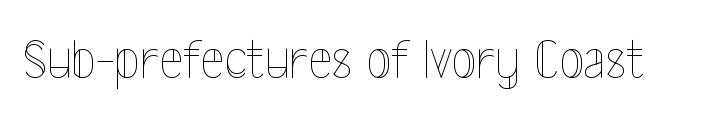
{"italic": "no", "bold": "no", "weight": "thin", "width": "condensed", "x_height": "medium", "monospaced": "no", "underline": "no", "letter_spacing": "normal", "letter_spacing_em": 0.0, "glyph_px": 58}
